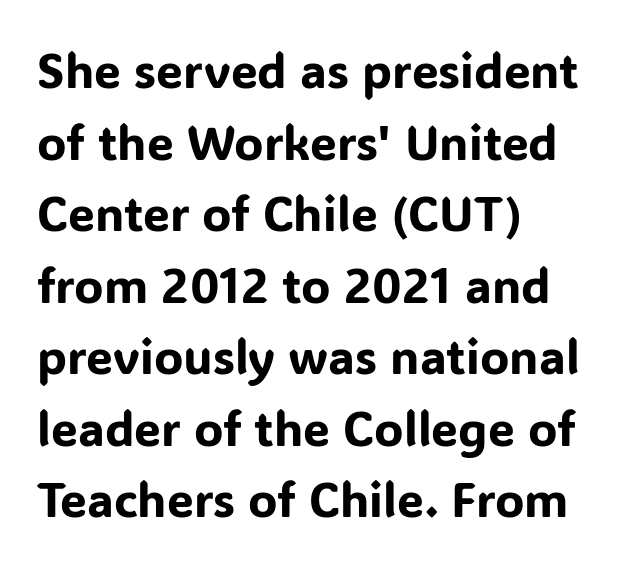
Q: Is the text italic (slanted)? A: No, it is upright.
Q: Is the typeface a serif or a sans-serif typeface? A: Sans-serif.
Q: Is the text underlined? A: No.
Q: How is the paragraph aligned? A: Left-aligned.
Q: Is the spacing between letters normal or unusually wide? A: Normal.
Q: Is the spacing between lines tight, normal or loose? A: Normal.
Q: Width (condensed, normal, or wide)? A: Normal.
Q: Stroke contrast? A: Low.
Q: x-height? A: Medium.
Q: Monospaced? A: No.
